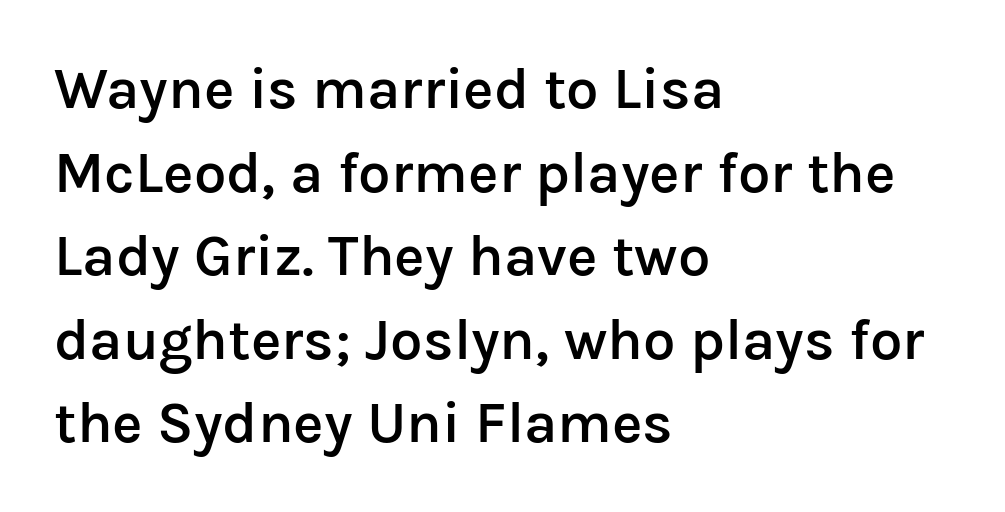
{"serif": "no", "italic": "no", "bold": "semi", "weight": "semibold", "width": "normal", "stroke_contrast": "low", "x_height": "medium", "monospaced": "no", "underline": "no", "align": "left", "line_spacing": "normal", "line_spacing_ratio": 1.44, "letter_spacing": "normal", "letter_spacing_em": 0.0, "glyph_px": 58}
